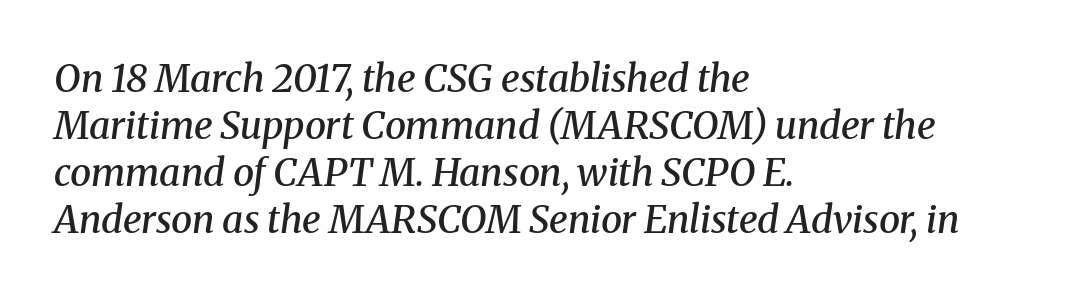
Are there feet on the stems? There are — it's a serif. No extra tracking has been applied to these lines. Think of a printed novel: that variable character pitch is what you see here. Notice how the stems are inclined rather than vertical — that's the hallmark of italics. This rendering features lettering with no underline. Semibold letterforms, between regular and bold.
